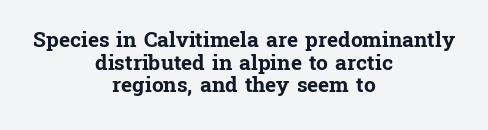
Each glyph is drawn with heavy, bold strokes. Glyph-to-glyph distance matches everyday printed text. This rendering features lettering with no underline. The passage shown stacks its lines with hardly any gap.
